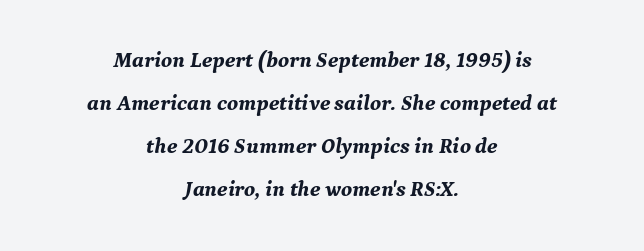
{"italic": "yes", "lean": "right", "slant_degrees": 9, "bold": "yes", "underline": "no", "align": "center", "line_spacing": "loose", "line_spacing_ratio": 1.96, "letter_spacing": "normal", "letter_spacing_em": 0.0, "glyph_px": 22}
